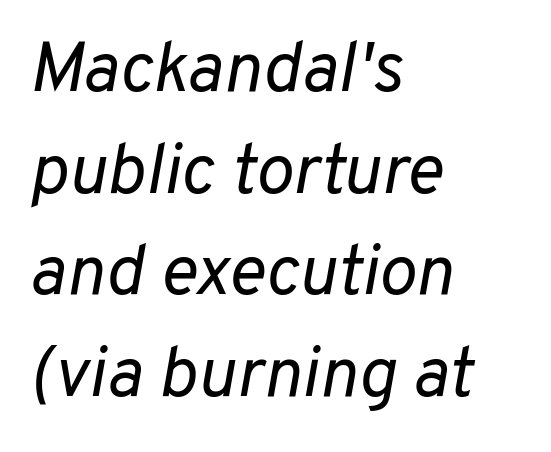
Q: Is the text bold? A: No.
Q: Is the text italic (slanted)? A: Yes, it leans right by about 10 degrees.
Q: Is the text underlined? A: No.
Q: How is the paragraph aligned? A: Left-aligned.
Q: Is the spacing between letters normal or unusually wide? A: Normal.
Q: Is the spacing between lines tight, normal or loose? A: Normal.
Q: Width (condensed, normal, or wide)? A: Normal.
Q: Stroke contrast? A: Low.
Q: x-height? A: Medium.
Q: Monospaced? A: No.
